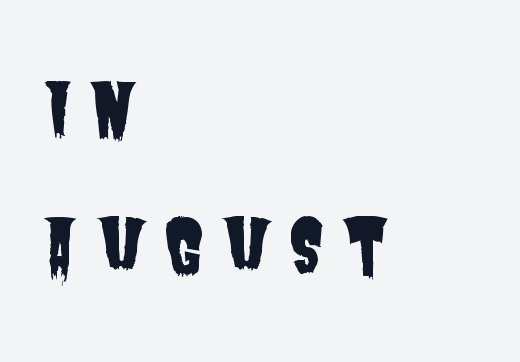
Q: Is the typeface a serif or a sans-serif typeface? A: Sans-serif.
Q: Is the text underlined? A: No.
Q: How is the paragraph aligned? A: Left-aligned.
Q: Is the spacing between letters normal or unusually wide? A: Unusually wide.
Q: Width (condensed, normal, or wide)? A: Condensed.
Q: Stroke contrast? A: Low.
Q: x-height? A: Large.
Q: Monospaced? A: No.
